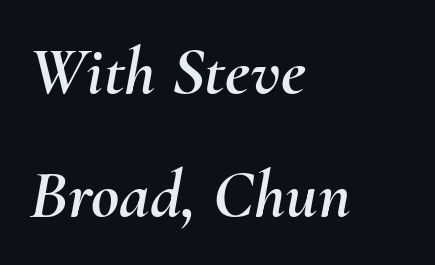
Q: Is the text italic (slanted)? A: Yes, it leans right by about 10 degrees.
Q: Is the text underlined? A: No.
Q: How is the paragraph aligned? A: Left-aligned.
Q: Is the spacing between letters normal or unusually wide? A: Normal.
Q: Width (condensed, normal, or wide)? A: Normal.
Q: Stroke contrast? A: Medium.
Q: x-height? A: Small.
Q: Monospaced? A: No.
